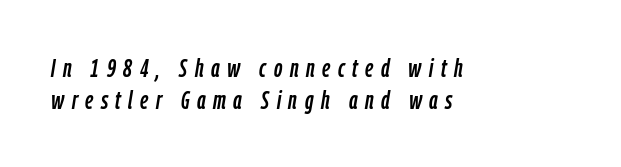
{"italic": "yes", "lean": "right", "slant_degrees": 9, "underline": "no", "align": "left", "line_spacing_ratio": 1.24, "letter_spacing": "wide", "letter_spacing_em": 0.29, "glyph_px": 26}
